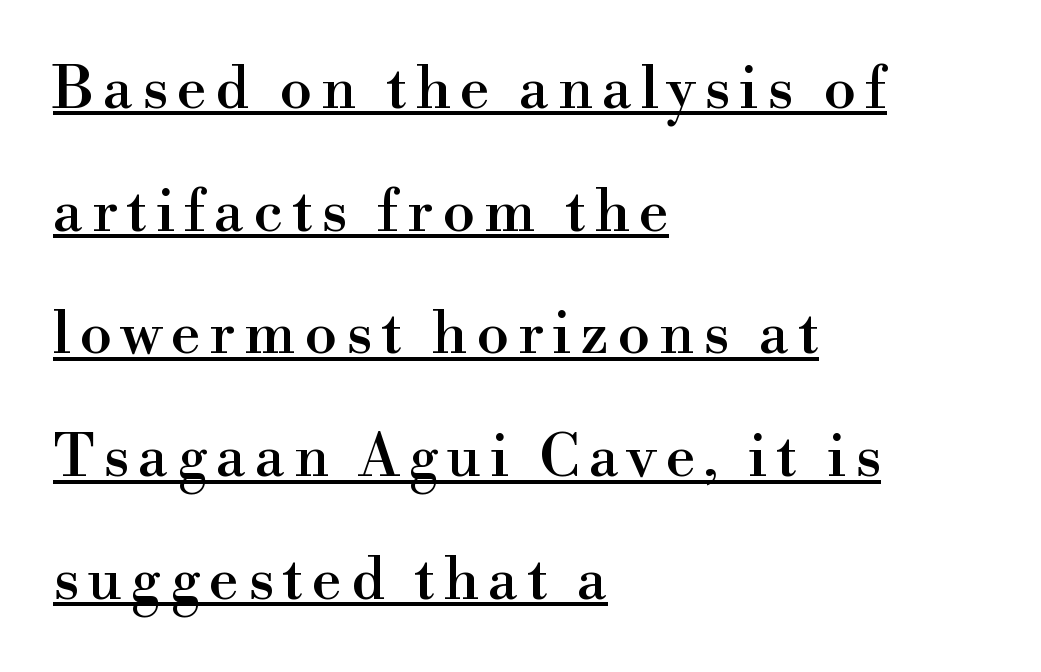
Underlining? Definitely there. Style check: upright. You could not count columns in this text — the font is proportionally spaced. In CSS terms this would be text-align: left. Examine the stroke ends and you'll spot serifs.
